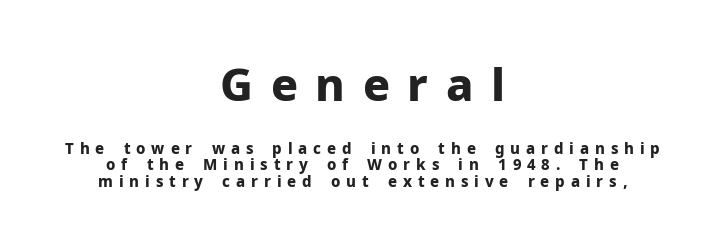
Is this a sans? Yes — the strokes have no serifs. This is roman type, the default non-slanted kind. Reading down the block, each line starts at a different indent, mirrored at its end. These lines have a slow, spaced-out rhythm from letter to letter. Character widths vary here, with narrow letters taking less room than wide ones. Type size steps down from the first block to the second.
